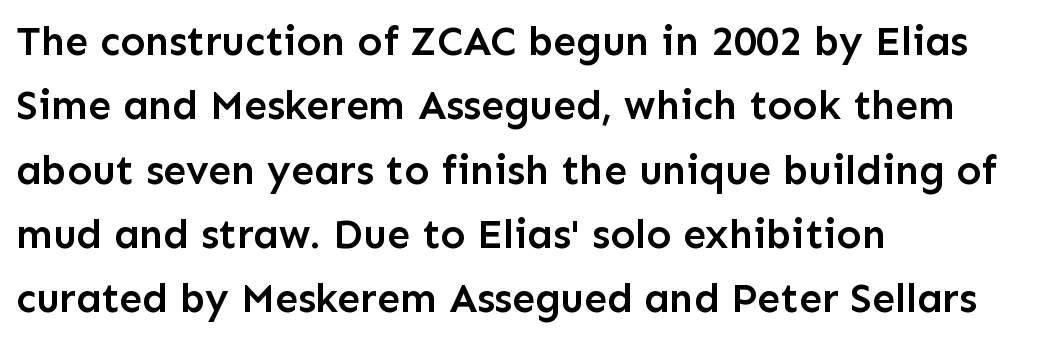
Q: Is the text bold? A: Semi-bold.
Q: Is the text italic (slanted)? A: No, it is upright.
Q: Is the typeface a serif or a sans-serif typeface? A: Sans-serif.
Q: Is the text underlined? A: No.
Q: How is the paragraph aligned? A: Left-aligned.
Q: Is the spacing between letters normal or unusually wide? A: Normal.
Q: Is the spacing between lines tight, normal or loose? A: Normal.
Q: Width (condensed, normal, or wide)? A: Normal.
Q: Stroke contrast? A: Low.
Q: x-height? A: Medium.
Q: Monospaced? A: No.
